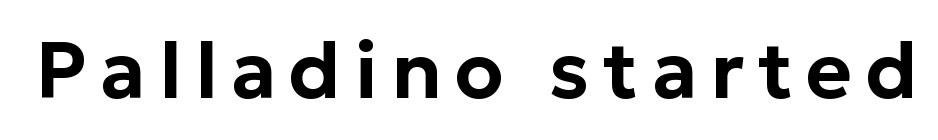
{"serif": "no", "italic": "no", "width": "normal", "stroke_contrast": "low", "x_height": "medium", "monospaced": "no", "underline": "no", "glyph_px": 79}
